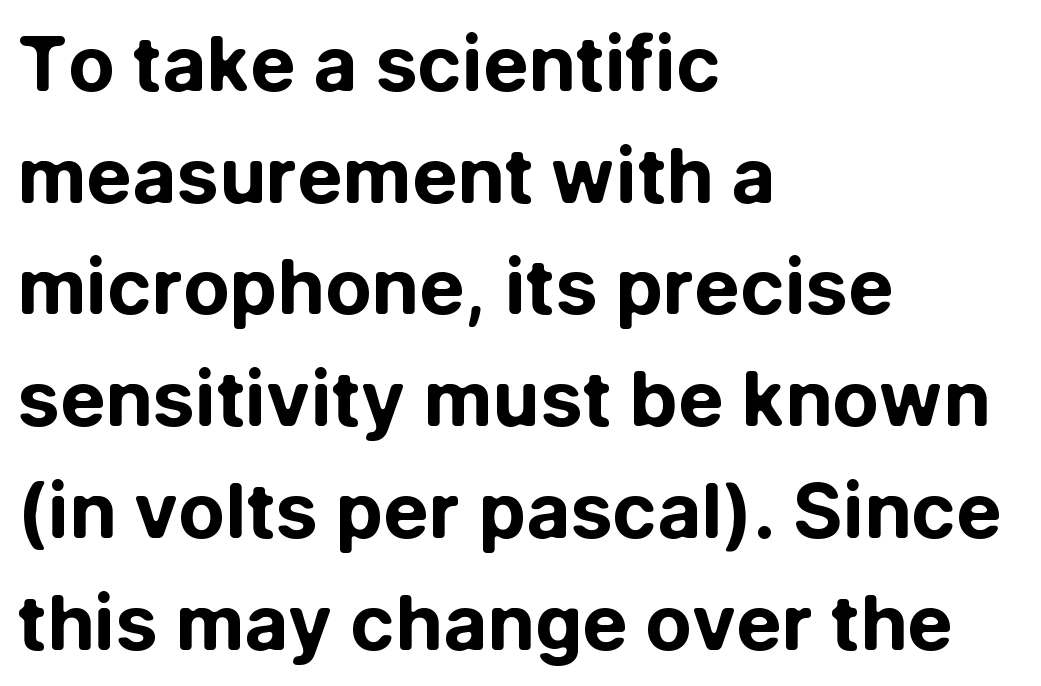
The image shows 76 px bold sans-serif type, upright; set left-aligned, normal line spacing (1.47x), normal letter spacing, not underlined; low stroke contrast and a medium x-height.
